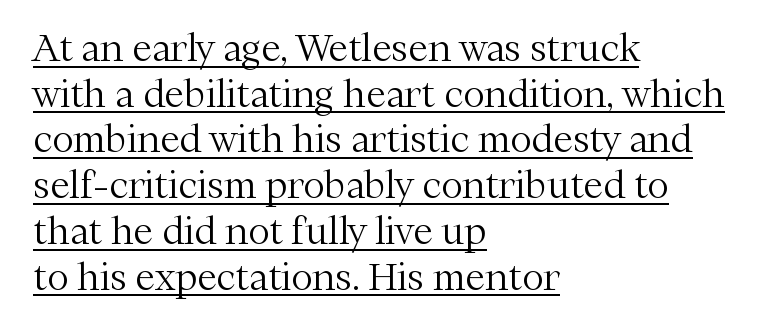
The specimen includes a rule beneath the text block's lines. These lines sit exactly where default settings would place them. Ascenders rise straight up at ninety degrees. The typeface has the unassuming heft of standard copy or less. Caption: multi-line text, flush left, ragged right. Here the designer chose a conventional face with non-uniform glyph widths.
